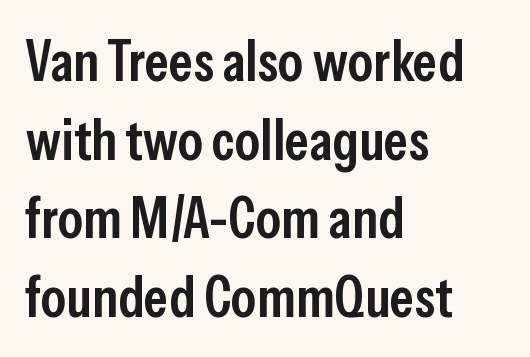
{"serif": "no", "italic": "no", "bold": "semi", "weight": "semibold", "width": "condensed", "stroke_contrast": "low", "x_height": "medium", "monospaced": "no", "underline": "no", "align": "left", "line_spacing": "normal", "line_spacing_ratio": 1.38, "letter_spacing": "normal", "letter_spacing_em": 0.0, "glyph_px": 57}
